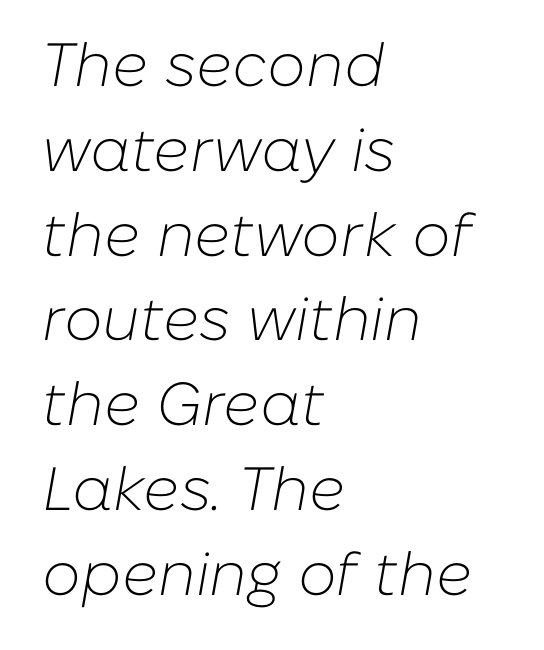
The image shows 61 px light type, italic (leaning right); set left-aligned, normal line spacing (1.39x), normal letter spacing, not underlined; low stroke contrast and a medium x-height.
